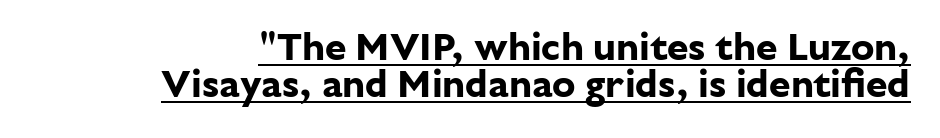
{"serif": "no", "italic": "no", "bold": "yes", "weight": "bold", "width": "normal", "stroke_contrast": "low", "x_height": "medium", "monospaced": "no", "underline": "yes", "line_spacing": "tight", "line_spacing_ratio": 0.95, "letter_spacing": "normal", "letter_spacing_em": 0.0, "glyph_px": 39}
